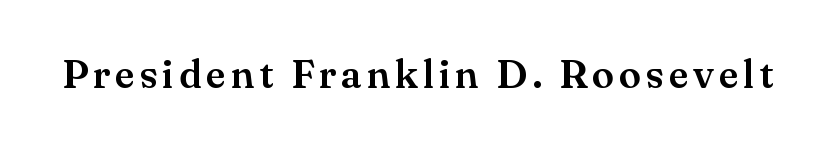
Q: Is the text italic (slanted)? A: No, it is upright.
Q: Is the typeface a serif or a sans-serif typeface? A: Serif.
Q: Is the text underlined? A: No.
Q: Width (condensed, normal, or wide)? A: Normal.
Q: Stroke contrast? A: Medium.
Q: x-height? A: Small.
Q: Monospaced? A: No.
